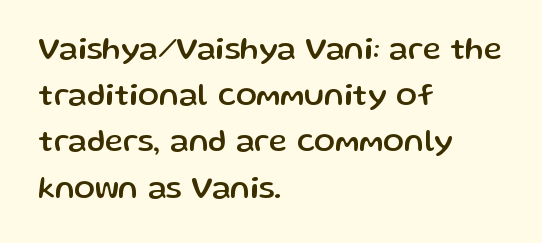
Q: Is the text italic (slanted)? A: No, it is upright.
Q: Is the typeface a serif or a sans-serif typeface? A: Sans-serif.
Q: Is the text underlined? A: No.
Q: How is the paragraph aligned? A: Left-aligned.
Q: Is the spacing between letters normal or unusually wide? A: Normal.
Q: Is the spacing between lines tight, normal or loose? A: Normal.
Q: Width (condensed, normal, or wide)? A: Normal.
Q: Stroke contrast? A: Low.
Q: x-height? A: Medium.
Q: Monospaced? A: No.
